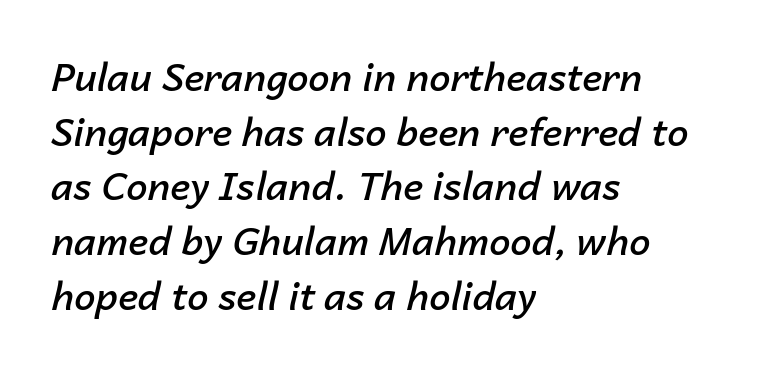
{"italic": "yes", "lean": "right", "slant_degrees": 14, "bold": "semi", "weight": "semibold", "width": "normal", "stroke_contrast": "low", "x_height": "medium", "monospaced": "no", "underline": "no", "align": "left", "line_spacing": "normal", "line_spacing_ratio": 1.44, "letter_spacing": "normal", "letter_spacing_em": 0.0, "glyph_px": 38}
